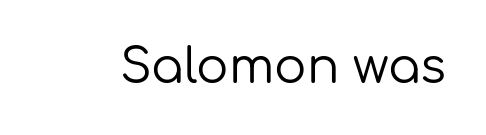
Q: Is the text bold? A: No.
Q: Is the text italic (slanted)? A: No, it is upright.
Q: Is the typeface a serif or a sans-serif typeface? A: Sans-serif.
Q: Is the text underlined? A: No.
Q: Is the spacing between letters normal or unusually wide? A: Normal.
Q: Width (condensed, normal, or wide)? A: Normal.
Q: Stroke contrast? A: Low.
Q: x-height? A: Medium.
Q: Monospaced? A: No.
